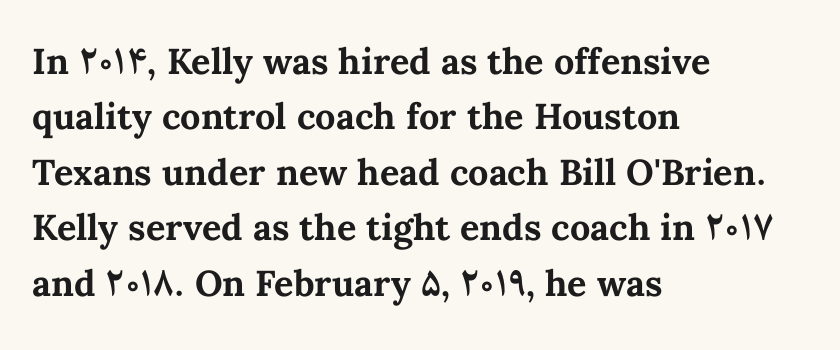
The type is set solid horizontally, with unmodified tracking. As a designer I'd log this as weight 700, bold. Alignment: flush left. Every character sits straight up, as roman type does. Note the varied advance widths — an 'i' is clearly narrower than an 'm'. If you measured baseline to baseline, you'd find a middling distance.
